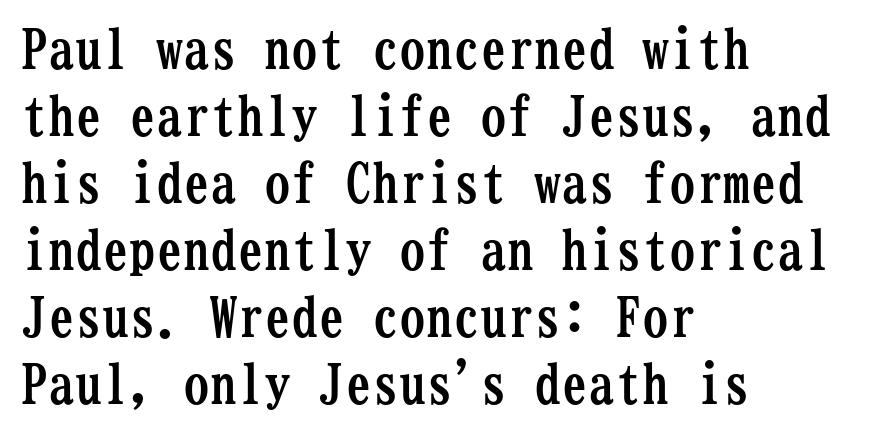
Italic: no, the glyphs are upright roman. The designer went with a serif here, giving each stem small feet. Compared with an ordinary text face, these strokes are far heavier — a full bold. The space beneath each line is pristine and unruled. The face used here is monospaced, like something from a code editor.
